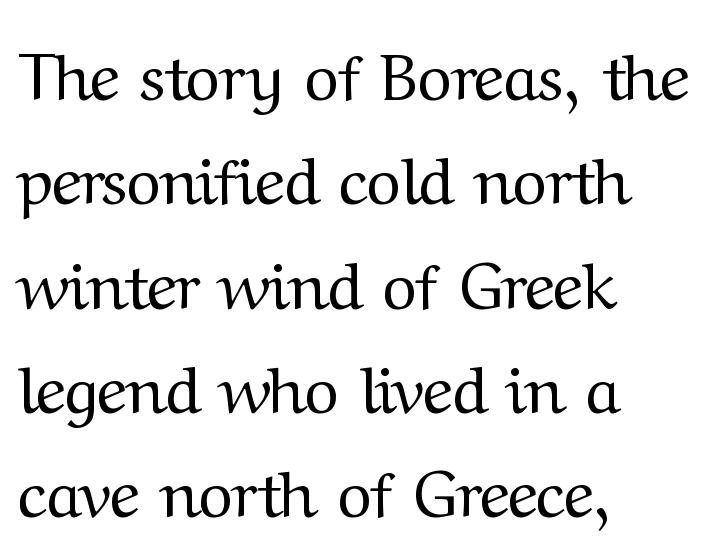
The image shows 66 px regular-weight serif type, upright; set left-aligned, normal line spacing (1.58x), normal letter spacing, not underlined; medium stroke contrast and a medium x-height.
